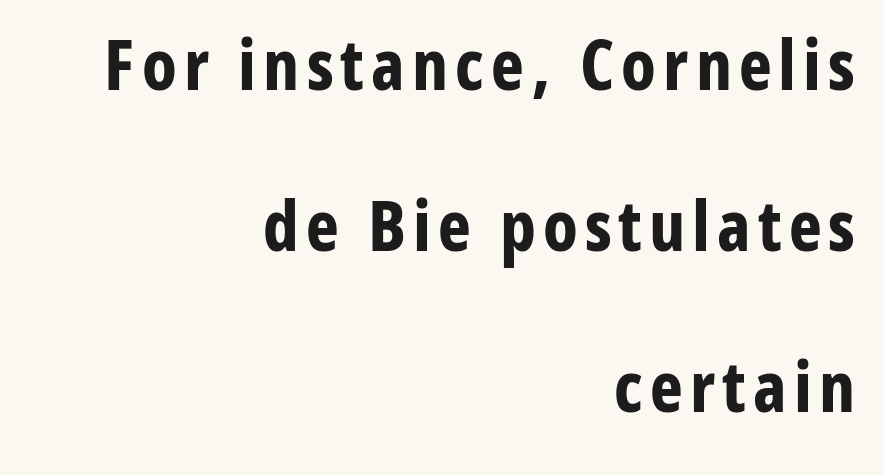
The image shows 70 px bold, condensed sans-serif type, upright; set right-aligned, loose line spacing (2.3x), not underlined; low stroke contrast and a medium x-height.
